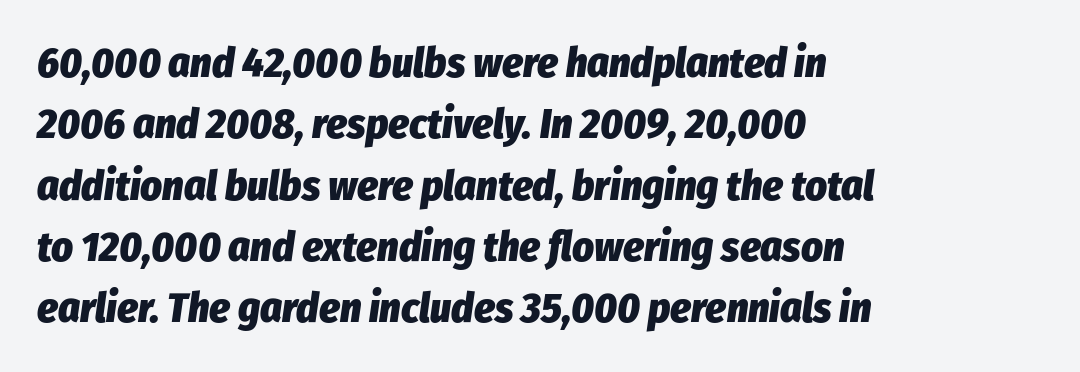
The image shows 42 px heavy, condensed type, italic (leaning right); set left-aligned, normal line spacing (1.46x), normal letter spacing, not underlined; low stroke contrast and a medium x-height.
